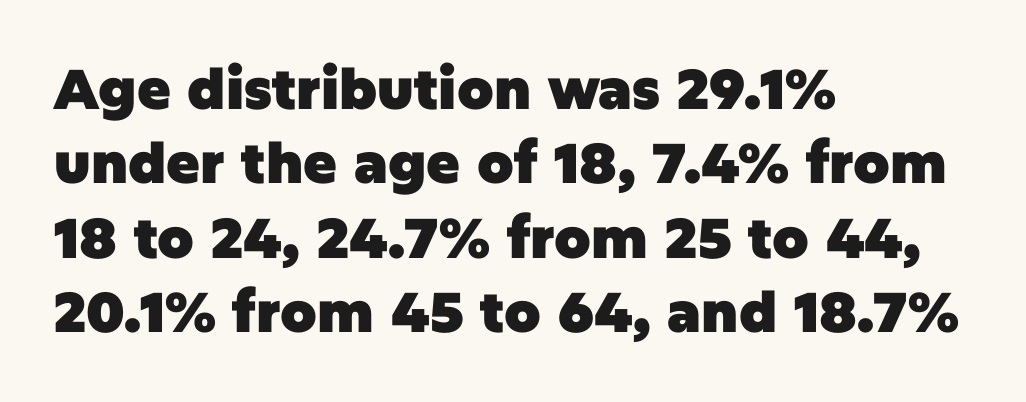
Q: Is the text bold? A: Yes.
Q: Is the text italic (slanted)? A: No, it is upright.
Q: Is the typeface a serif or a sans-serif typeface? A: Sans-serif.
Q: Is the text underlined? A: No.
Q: How is the paragraph aligned? A: Left-aligned.
Q: Is the spacing between letters normal or unusually wide? A: Normal.
Q: Is the spacing between lines tight, normal or loose? A: Normal.
Q: Width (condensed, normal, or wide)? A: Normal.
Q: Stroke contrast? A: Low.
Q: x-height? A: Large.
Q: Monospaced? A: No.
